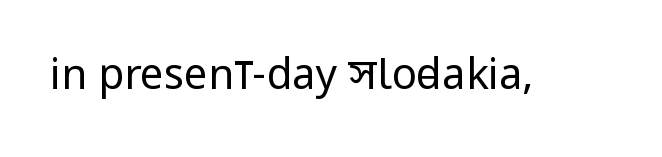
The glyphs are unaccompanied by any horizontal stroke below them. Glyph-to-glyph distance matches everyday printed text. The passage shown is not bold in any degree. The letters stand straight up with perfectly vertical stems.
